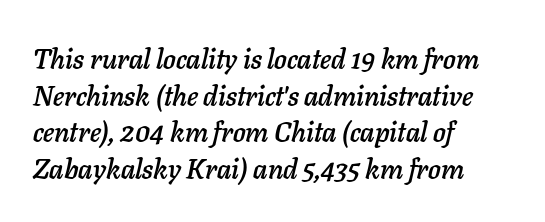
The image shows 28 px text type, italic (leaning right); set left-aligned, normal line spacing (1.31x), normal letter spacing, not underlined; low stroke contrast and a medium x-height.
